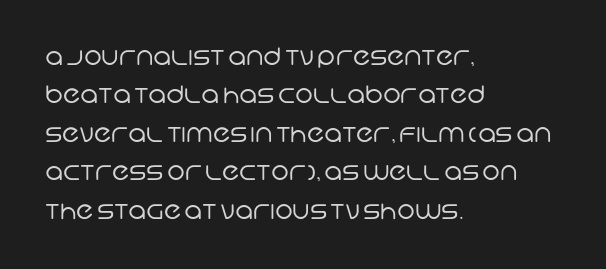
{"bold": "no", "underline": "no", "align": "left", "line_spacing": "normal", "line_spacing_ratio": 1.6, "letter_spacing": "normal", "letter_spacing_em": 0.0, "glyph_px": 24}
